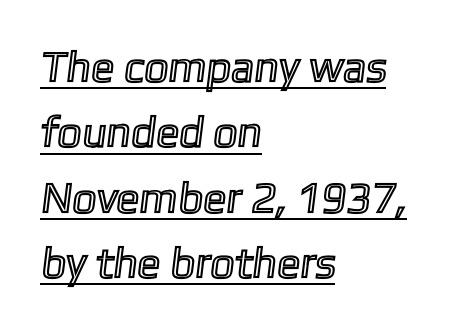
{"width": "normal", "x_height": "medium", "monospaced": "no", "underline": "yes", "align": "left", "line_spacing": "normal", "line_spacing_ratio": 1.52, "letter_spacing": "normal", "letter_spacing_em": 0.0, "glyph_px": 43}
